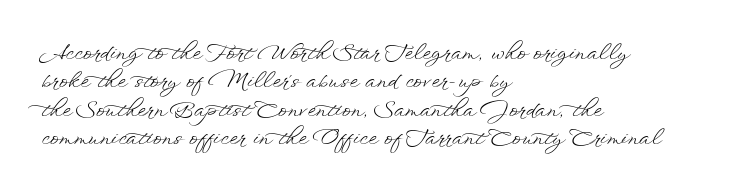
Evenly set lines give the paragraph a standard silhouette. Students, note that the glyphs here touch the page at normal intervals. Typeset ragged right — the left edge is the straight one.
